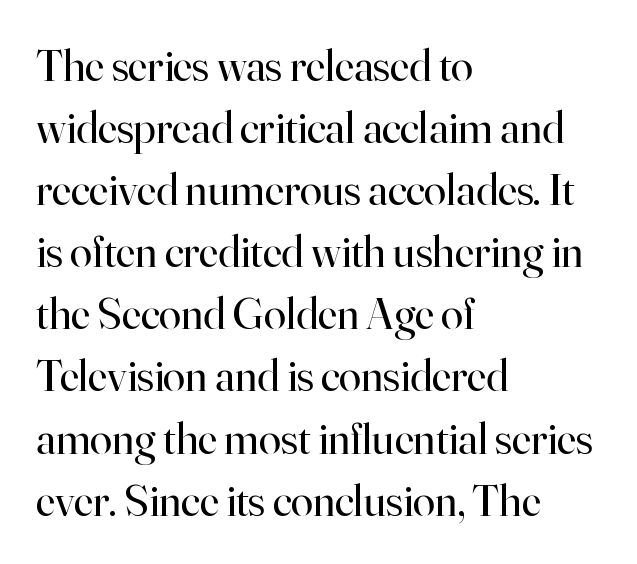
{"serif": "yes", "italic": "no", "bold": "no", "weight": "regular", "width": "normal", "stroke_contrast": "high", "x_height": "small", "monospaced": "no", "underline": "no", "align": "left", "line_spacing": "normal", "line_spacing_ratio": 1.38, "letter_spacing": "normal", "letter_spacing_em": 0.0, "glyph_px": 45}
